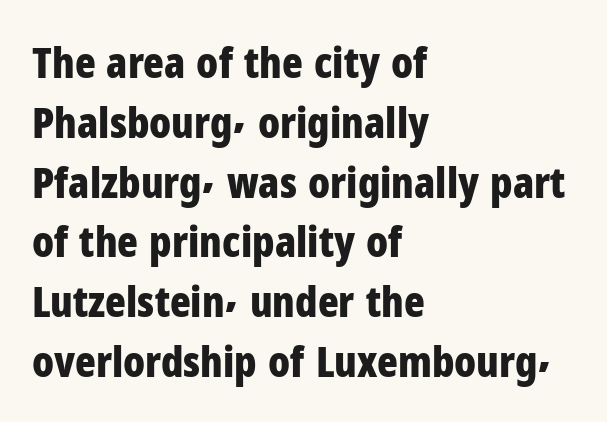
Q: Is the text bold? A: Yes.
Q: Is the text italic (slanted)? A: No, it is upright.
Q: Is the typeface a serif or a sans-serif typeface? A: Sans-serif.
Q: Is the text underlined? A: No.
Q: How is the paragraph aligned? A: Left-aligned.
Q: Is the spacing between letters normal or unusually wide? A: Normal.
Q: Is the spacing between lines tight, normal or loose? A: Normal.
Q: Width (condensed, normal, or wide)? A: Condensed.
Q: Stroke contrast? A: Low.
Q: x-height? A: Medium.
Q: Monospaced? A: No.
